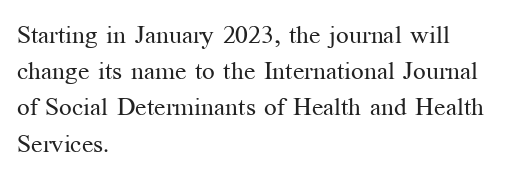
The image shows 25 px text type, upright; set left-aligned, normal line spacing (1.45x), normal letter spacing, not underlined.
